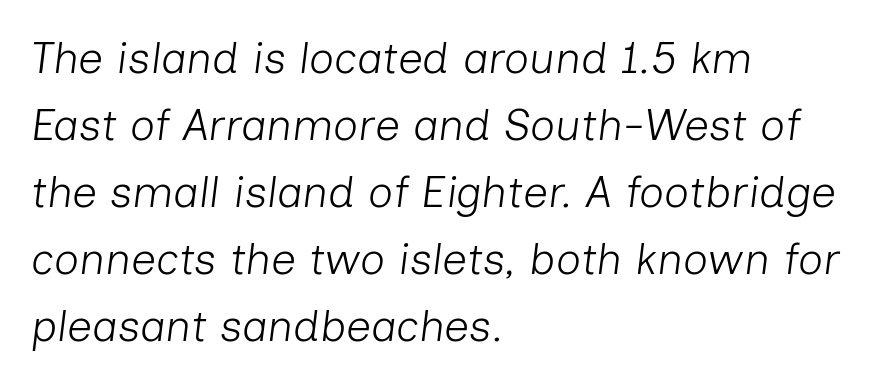
{"italic": "yes", "lean": "right", "slant_degrees": 7, "bold": "no", "weight": "light", "width": "normal", "stroke_contrast": "low", "x_height": "medium", "monospaced": "no", "underline": "no", "align": "left", "line_spacing": "normal", "line_spacing_ratio": 1.52, "letter_spacing": "normal", "letter_spacing_em": 0.0, "glyph_px": 44}
